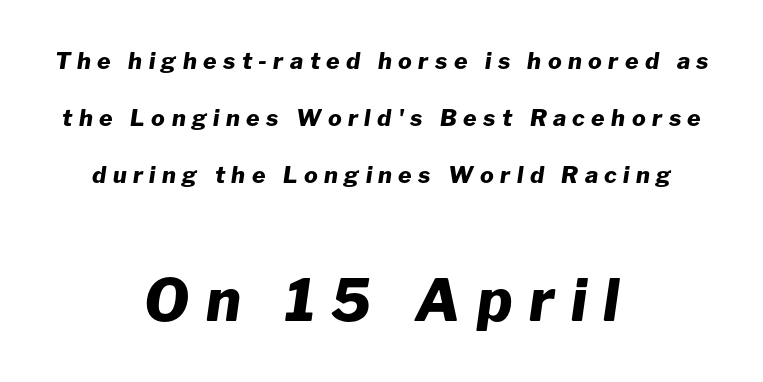
The image shows 58 px heavy type, italic (leaning right); set centered, loose line spacing (2.48x), unusually wide letter spacing (+0.28 em), not underlined; the second (bottom) block is 2.52x larger; low stroke contrast and a medium x-height.
